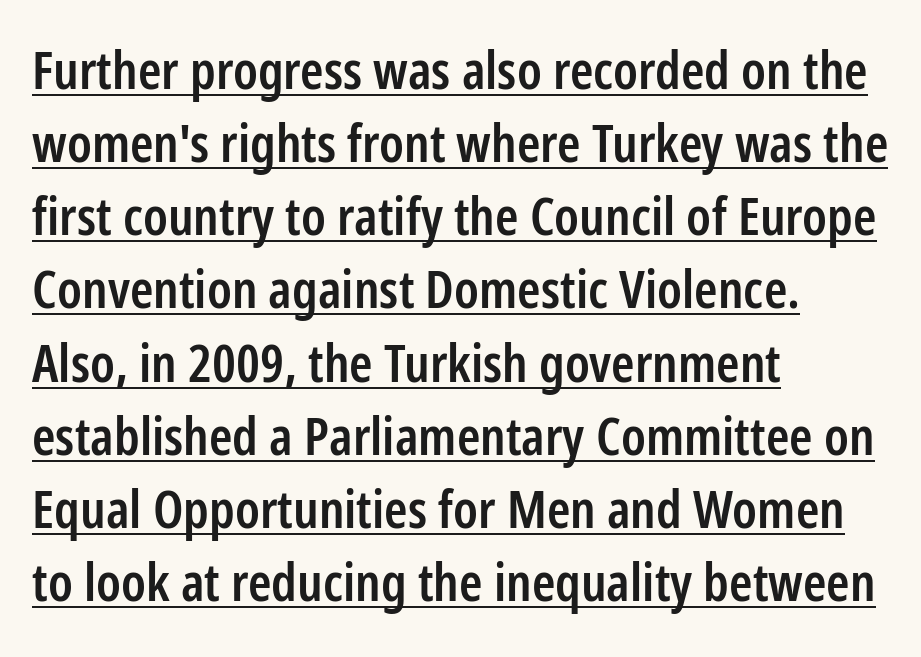
Q: Is the text bold? A: Semi-bold.
Q: Is the text italic (slanted)? A: No, it is upright.
Q: Is the typeface a serif or a sans-serif typeface? A: Sans-serif.
Q: Is the text underlined? A: Yes.
Q: How is the paragraph aligned? A: Left-aligned.
Q: Is the spacing between letters normal or unusually wide? A: Normal.
Q: Is the spacing between lines tight, normal or loose? A: Normal.
Q: Width (condensed, normal, or wide)? A: Condensed.
Q: Stroke contrast? A: Low.
Q: x-height? A: Medium.
Q: Monospaced? A: No.
